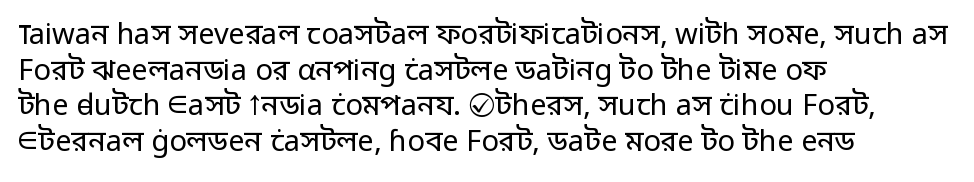
{"serif": "no", "italic": "no", "bold": "no", "weight": "regular", "width": "normal", "stroke_contrast": "low", "x_height": "medium", "monospaced": "no", "underline": "no", "align": "left", "line_spacing_ratio": 1.23, "letter_spacing": "normal", "letter_spacing_em": 0.0, "glyph_px": 29}
